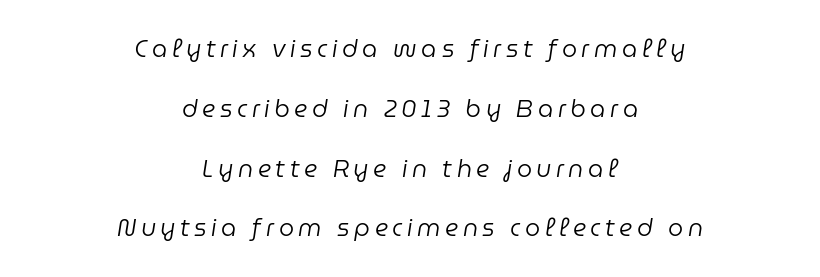
The image shows 24 px text type, italic (leaning right); set centered, loose line spacing (2.49x), not underlined.
